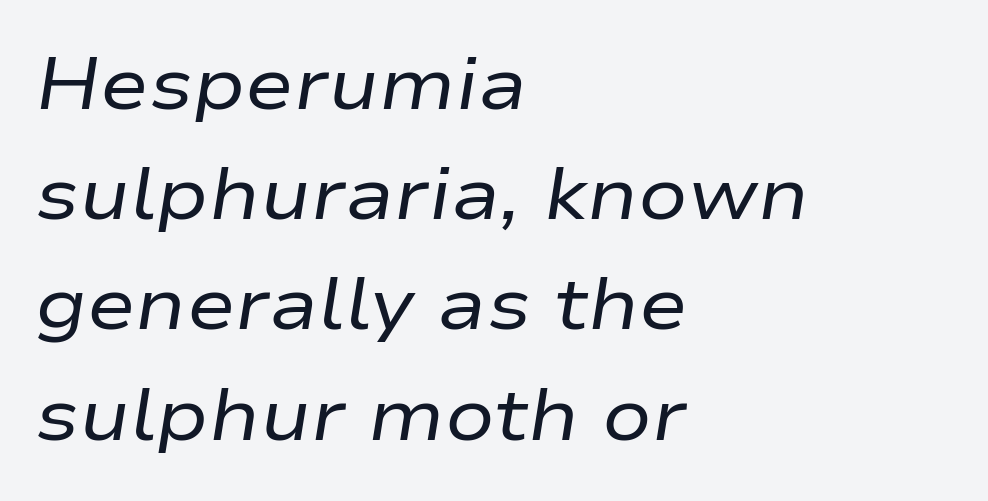
The image shows 73 px regular-weight, wide type, italic (leaning right); set left-aligned, normal line spacing (1.51x), normal letter spacing, not underlined; low stroke contrast and a medium x-height.
